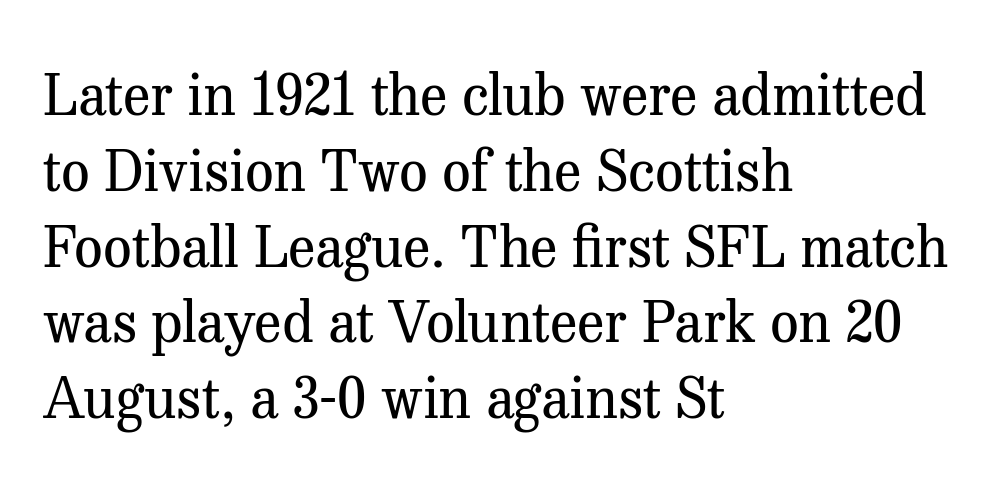
Q: Is the text bold? A: No.
Q: Is the text italic (slanted)? A: No, it is upright.
Q: Is the typeface a serif or a sans-serif typeface? A: Serif.
Q: Is the text underlined? A: No.
Q: How is the paragraph aligned? A: Left-aligned.
Q: Is the spacing between letters normal or unusually wide? A: Normal.
Q: Is the spacing between lines tight, normal or loose? A: Normal.
Q: Width (condensed, normal, or wide)? A: Normal.
Q: Stroke contrast? A: Medium.
Q: x-height? A: Medium.
Q: Monospaced? A: No.
